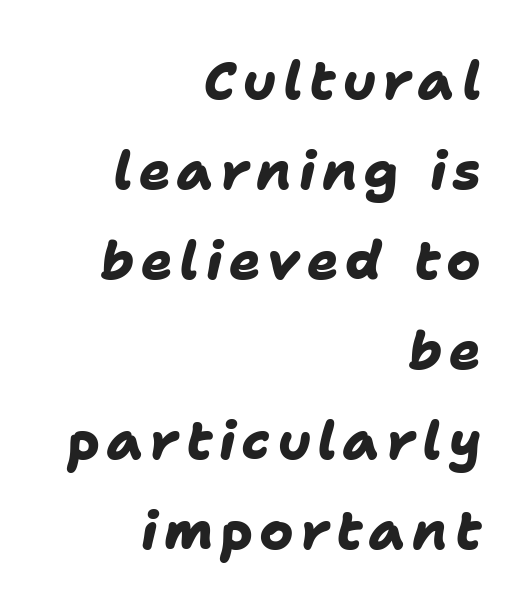
Right-aligned paragraph, ragged on the left. Nothing sits at the stroke ends, so this counts as sans-serif. A clean baseline with only descenders dipping below it. Looks like regular typesetting: each glyph gets only the width it needs.
